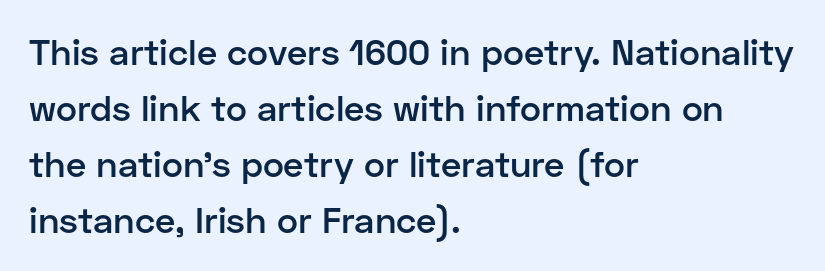
The rendering uses natural spacing where letterforms have individual widths. The passage is arranged the way most books set body copy — flush left. The letters are semibold — heavier than regular but short of a full bold. Tracking here is standard; glyphs follow each other at the usual distance. The foot of each line stays bare and open.
